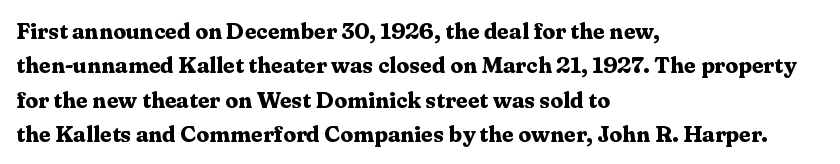
The space directly below the letters is spotless. Interline gaps are of average width in this sample. Ascenders rise straight up at ninety degrees. The rendering anchors every line to the left-hand side. The horizontal fit of the characters is conventional and even. The sample has been set heavy, in full bold.
